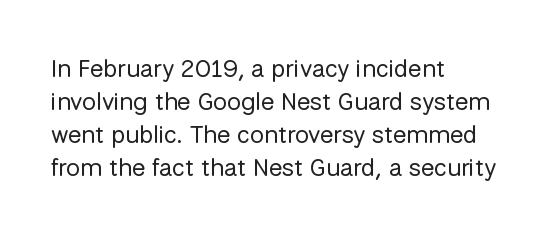
{"italic": "no", "bold": "no", "underline": "no", "align": "left", "line_spacing": "normal", "line_spacing_ratio": 1.32, "letter_spacing": "normal", "letter_spacing_em": 0.0, "glyph_px": 25}
